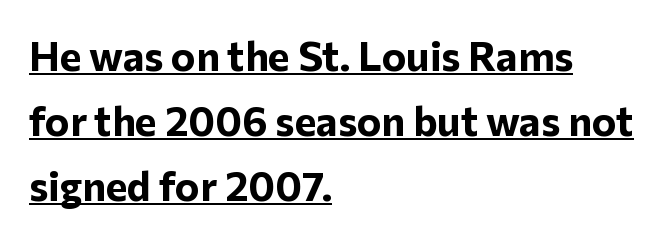
The image shows 41 px bold sans-serif type, upright; set left-aligned, normal line spacing (1.59x), normal letter spacing, underlined; low stroke contrast and a medium x-height.
